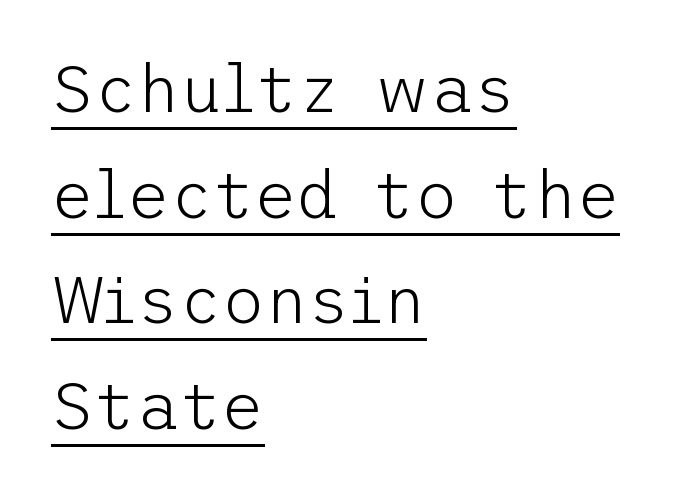
{"serif": "no", "italic": "no", "bold": "no", "weight": "light", "width": "normal", "stroke_contrast": "low", "x_height": "medium", "underline": "yes", "align": "left", "line_spacing": "normal", "line_spacing_ratio": 1.6, "letter_spacing": "normal", "letter_spacing_em": 0.0, "glyph_px": 66}
